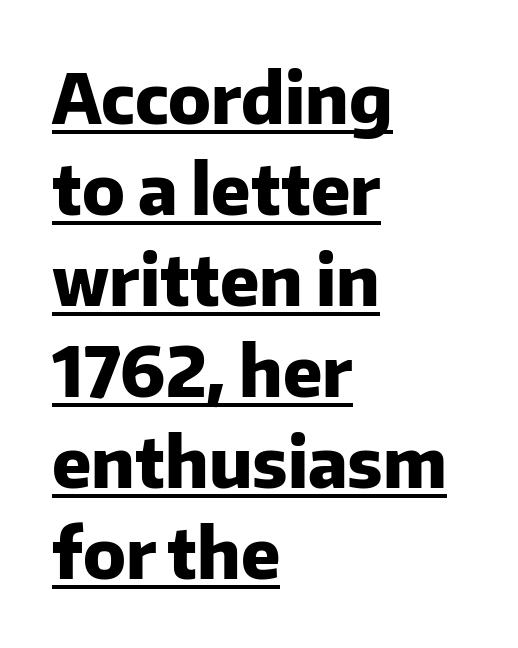
The image shows 69 px heavy sans-serif type, upright; set left-aligned, normal line spacing (1.32x), normal letter spacing, underlined; low stroke contrast and a medium x-height.
